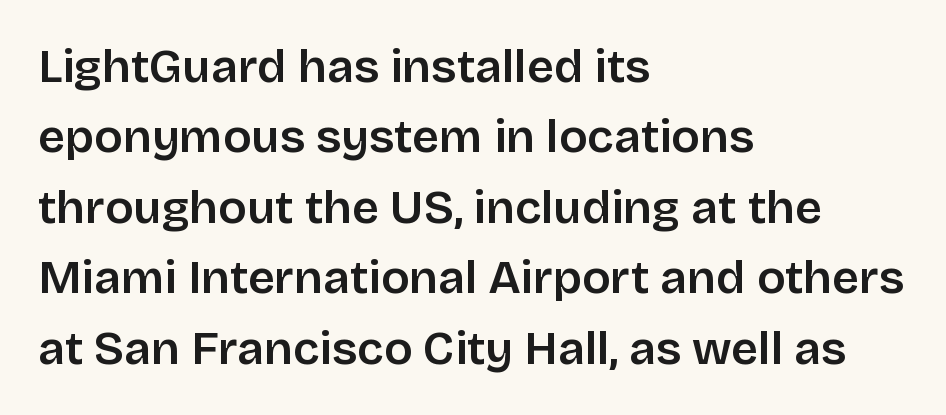
{"serif": "no", "italic": "no", "width": "normal", "stroke_contrast": "low", "x_height": "large", "monospaced": "no", "underline": "no", "align": "left", "line_spacing": "normal", "line_spacing_ratio": 1.5, "letter_spacing": "normal", "letter_spacing_em": 0.0, "glyph_px": 47}
